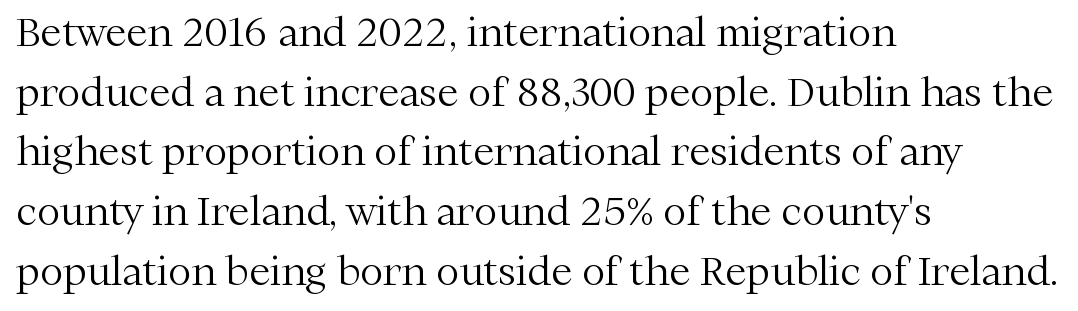
Q: Is the text bold? A: No.
Q: Is the text italic (slanted)? A: No, it is upright.
Q: Is the typeface a serif or a sans-serif typeface? A: Serif.
Q: Is the text underlined? A: No.
Q: How is the paragraph aligned? A: Left-aligned.
Q: Is the spacing between letters normal or unusually wide? A: Normal.
Q: Is the spacing between lines tight, normal or loose? A: Normal.
Q: Width (condensed, normal, or wide)? A: Normal.
Q: Stroke contrast? A: Medium.
Q: x-height? A: Medium.
Q: Monospaced? A: No.
